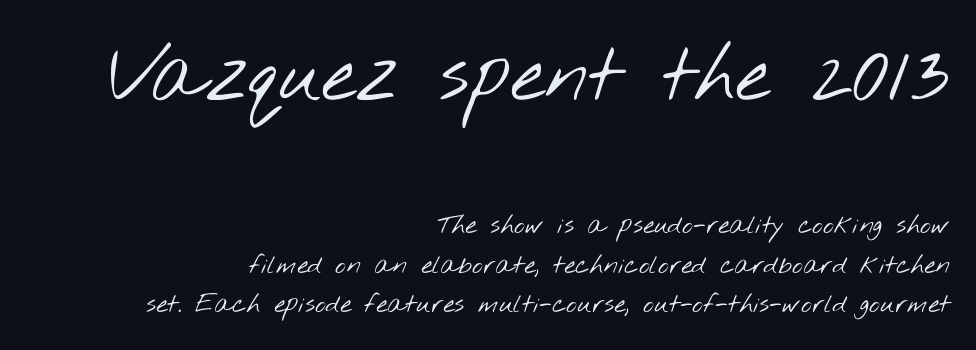
The face used here appears at its bigger size in the upper chunk. The type family on display is of the sans-serif kind. Honestly, the letter spacing is just normal — you wouldn't notice it. Nothing heavy about these letters — not bold at all. The rag falls on the left side of this text block.
